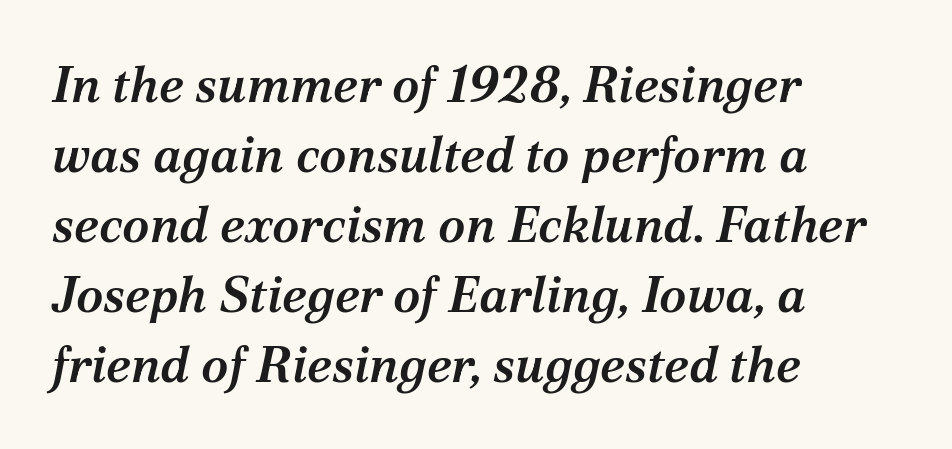
{"serif": "yes", "italic": "yes", "lean": "right", "slant_degrees": 12, "bold": "semi", "weight": "semibold", "width": "normal", "stroke_contrast": "medium", "x_height": "medium", "monospaced": "no", "underline": "no", "align": "left", "line_spacing": "normal", "line_spacing_ratio": 1.4, "letter_spacing": "normal", "letter_spacing_em": 0.0, "glyph_px": 50}
